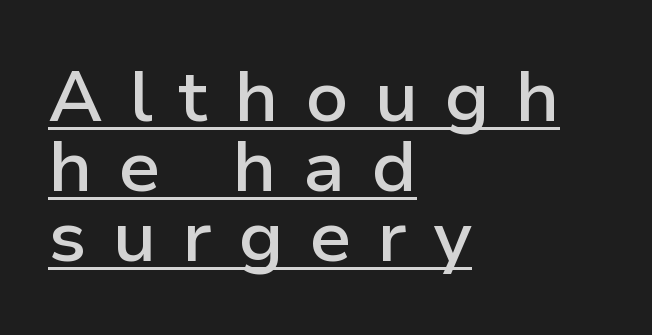
The image shows 72 px semibold sans-serif type, upright; set left-aligned, tight line spacing (0.97x), unusually wide letter spacing (+0.36 em), underlined; low stroke contrast and a medium x-height.
